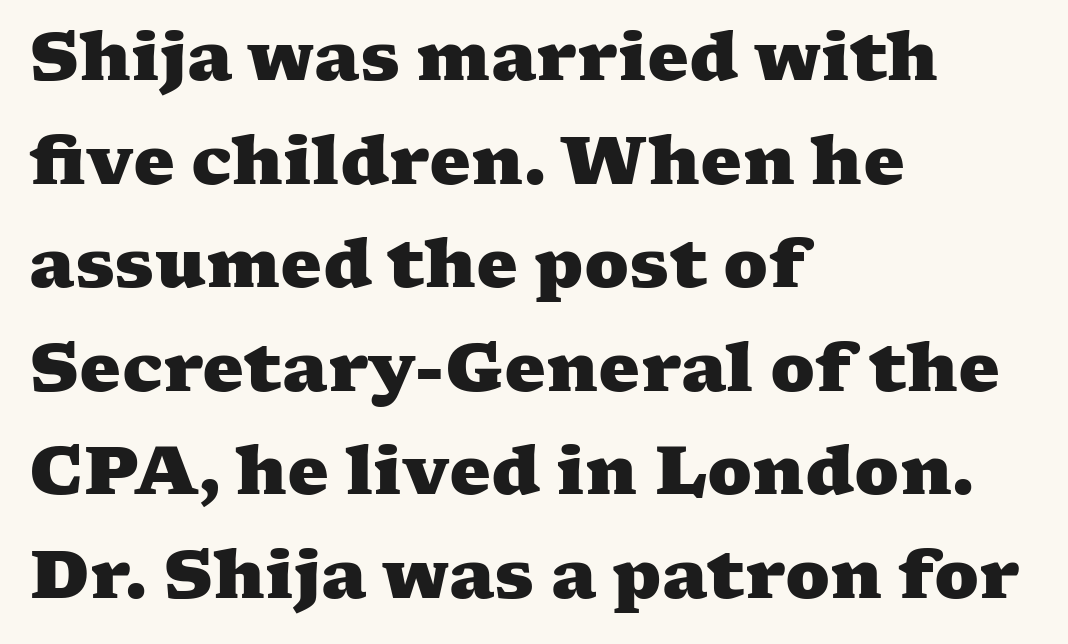
The strip under each line holds only bare page. In terms of letterspacing, this is plain default setting. Evenly set lines give the paragraph a standard silhouette. Are there feet on the stems? There are — it's a serif. Alignment: flush left. The rendering uses natural spacing where letterforms have individual widths.
